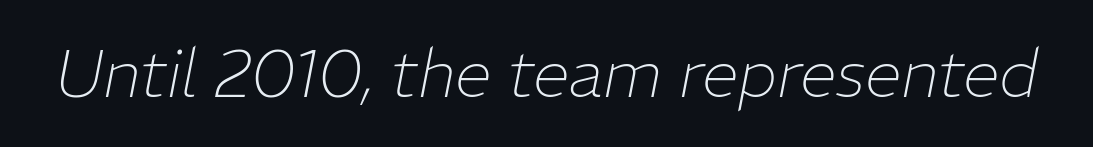
{"italic": "yes", "lean": "right", "slant_degrees": 11, "bold": "no", "weight": "thin", "width": "normal", "stroke_contrast": "low", "x_height": "medium", "monospaced": "no", "underline": "no", "letter_spacing": "normal", "letter_spacing_em": 0.0, "glyph_px": 66}
